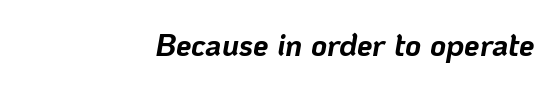
The image shows 31 px bold type, italic (leaning right); set right-aligned, normal letter spacing, not underlined; low stroke contrast and a medium x-height.
